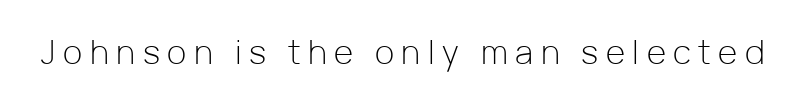
Q: Is the text bold? A: No.
Q: Is the text italic (slanted)? A: No, it is upright.
Q: Is the typeface a serif or a sans-serif typeface? A: Sans-serif.
Q: Is the text underlined? A: No.
Q: Is the spacing between letters normal or unusually wide? A: Unusually wide.
Q: Width (condensed, normal, or wide)? A: Normal.
Q: Stroke contrast? A: Low.
Q: x-height? A: Medium.
Q: Monospaced? A: No.
